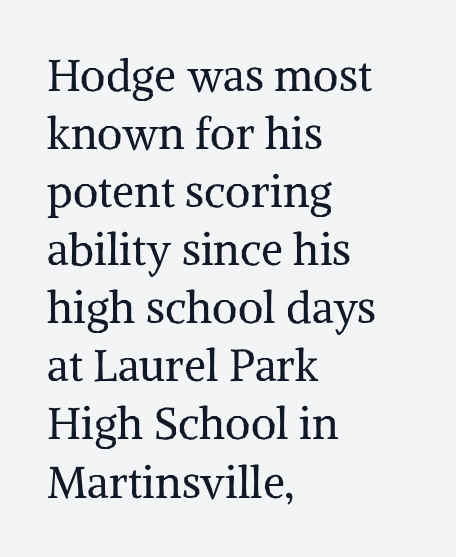
Q: Is the text bold? A: No.
Q: Is the text italic (slanted)? A: No, it is upright.
Q: Is the typeface a serif or a sans-serif typeface? A: Serif.
Q: Is the text underlined? A: No.
Q: How is the paragraph aligned? A: Left-aligned.
Q: Is the spacing between letters normal or unusually wide? A: Normal.
Q: Is the spacing between lines tight, normal or loose? A: Normal.
Q: Width (condensed, normal, or wide)? A: Normal.
Q: Stroke contrast? A: Medium.
Q: x-height? A: Medium.
Q: Monospaced? A: No.
